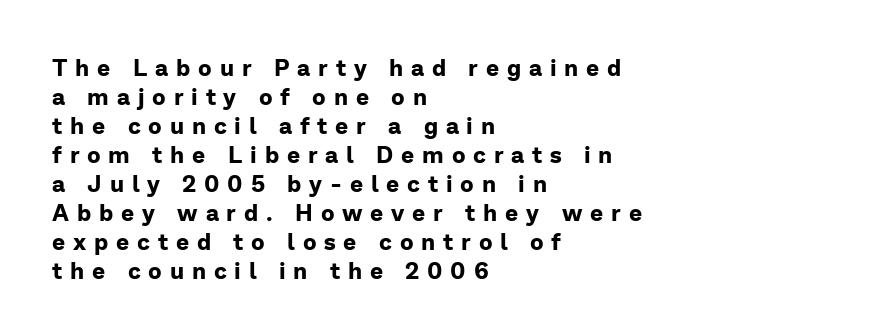
{"italic": "no", "bold": "yes", "underline": "no", "align": "left", "line_spacing": "normal", "line_spacing_ratio": 1.26, "letter_spacing": "wide", "letter_spacing_em": 0.34, "glyph_px": 23}
